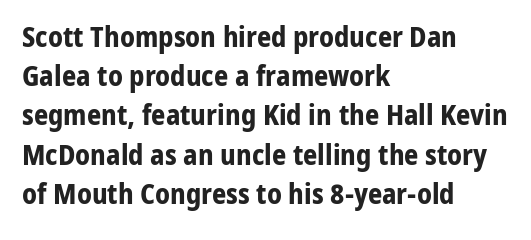
{"serif": "no", "italic": "no", "bold": "yes", "weight": "bold", "width": "normal", "stroke_contrast": "low", "x_height": "medium", "monospaced": "no", "underline": "no", "align": "left", "line_spacing": "normal", "line_spacing_ratio": 1.4, "letter_spacing": "normal", "letter_spacing_em": 0.0, "glyph_px": 28}
